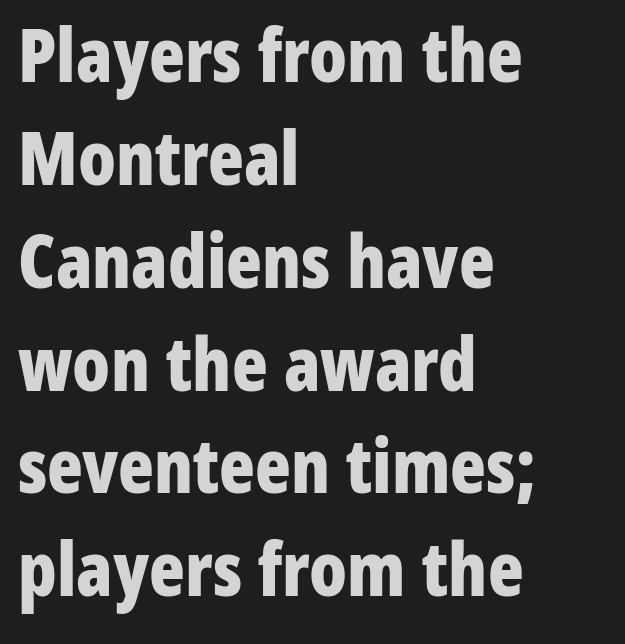
{"serif": "no", "italic": "no", "bold": "yes", "weight": "bold", "width": "condensed", "stroke_contrast": "low", "x_height": "medium", "monospaced": "no", "underline": "no", "align": "left", "line_spacing": "normal", "line_spacing_ratio": 1.39, "letter_spacing": "normal", "letter_spacing_em": 0.0, "glyph_px": 74}
